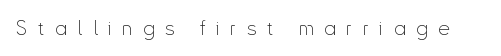
The passage shown is not underscored anywhere. This sample uses an upright cut, with every glyph sitting square on the baseline. The tracking jumps out immediately: characters are airy and widely separated. The strokes carry an ordinary text weight at most.
